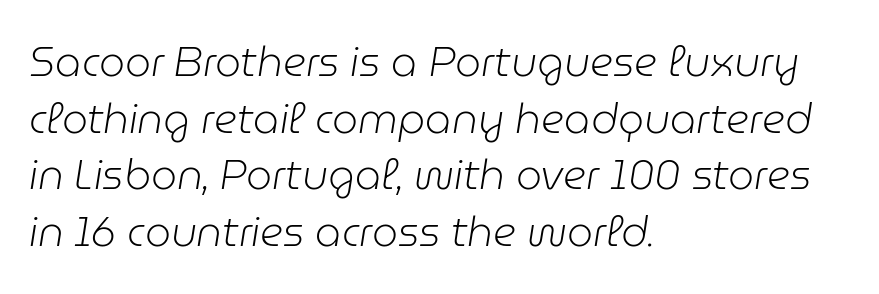
{"italic": "yes", "lean": "right", "slant_degrees": 9, "bold": "no", "weight": "light", "width": "normal", "stroke_contrast": "low", "x_height": "medium", "monospaced": "no", "underline": "no", "align": "left", "line_spacing": "normal", "line_spacing_ratio": 1.38, "letter_spacing": "normal", "letter_spacing_em": 0.0, "glyph_px": 41}
